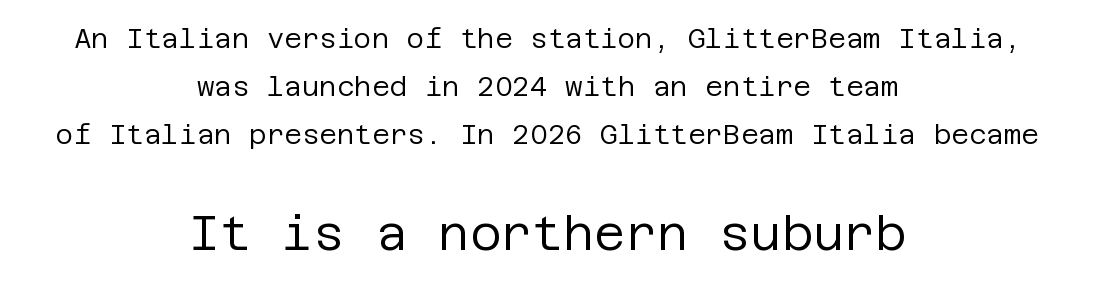
The image shows 48 px regular-weight sans-serif type, upright; set centered, line spacing 1.78x, normal letter spacing, not underlined; the second (bottom) block is 1.78x larger; low stroke contrast and a large x-height.
